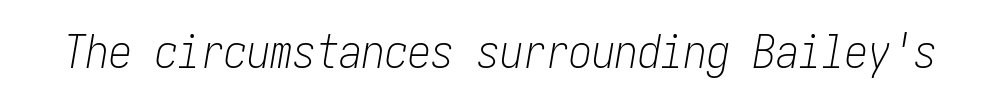
The image shows 46 px light, condensed type, italic (leaning right); set normal letter spacing, not underlined; low stroke contrast and a medium x-height.
